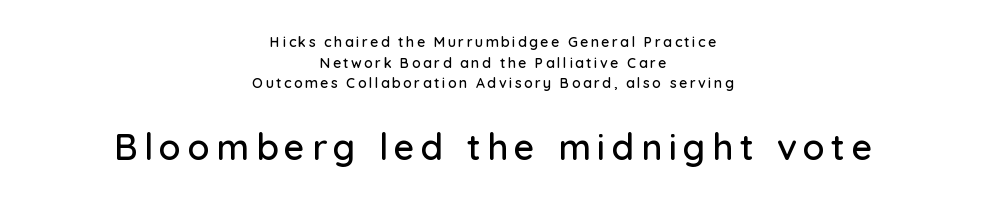
The image shows 36 px sans-serif type, upright; set centered, normal line spacing (1.48x), not underlined; the second (bottom) block is 2.57x larger; low stroke contrast and a medium x-height.
